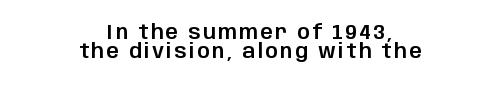
Q: Is the text italic (slanted)? A: No, it is upright.
Q: Is the text underlined? A: No.
Q: How is the paragraph aligned? A: Centered.
Q: Is the spacing between lines tight, normal or loose? A: Tight.
